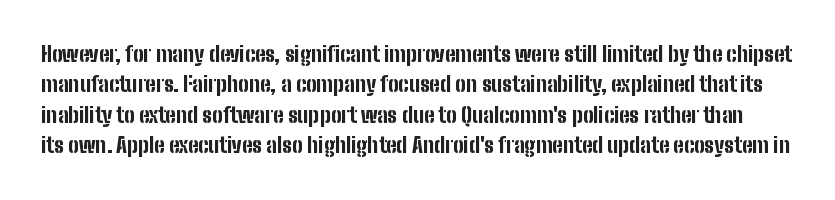
The image shows 21 px bold type, upright; set normal line spacing (1.45x), normal letter spacing, not underlined.
